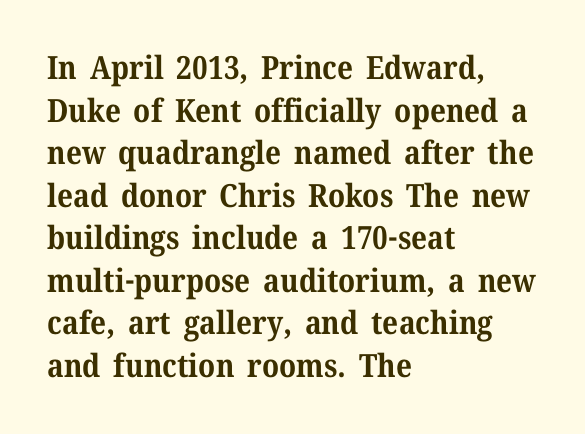
Q: Is the text bold? A: Yes.
Q: Is the text italic (slanted)? A: No, it is upright.
Q: Is the typeface a serif or a sans-serif typeface? A: Serif.
Q: Is the text underlined? A: No.
Q: How is the paragraph aligned? A: Left-aligned.
Q: Is the spacing between letters normal or unusually wide? A: Normal.
Q: Is the spacing between lines tight, normal or loose? A: Normal.
Q: Width (condensed, normal, or wide)? A: Normal.
Q: Stroke contrast? A: Medium.
Q: x-height? A: Medium.
Q: Monospaced? A: No.
